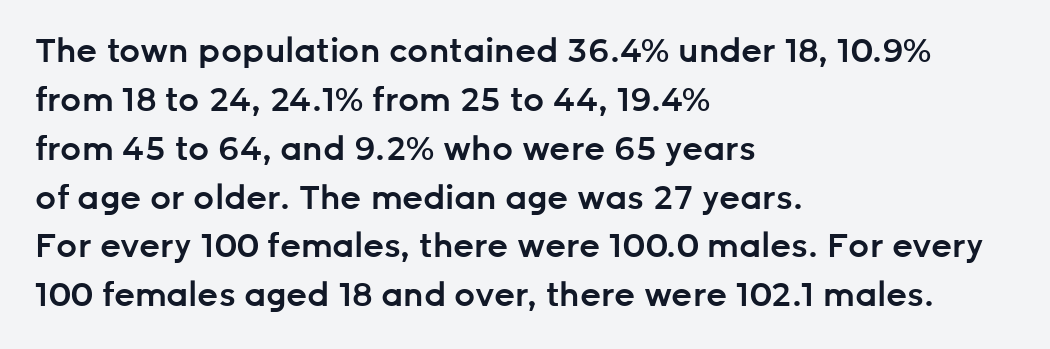
Q: Is the text bold? A: Semi-bold.
Q: Is the text italic (slanted)? A: No, it is upright.
Q: Is the typeface a serif or a sans-serif typeface? A: Sans-serif.
Q: Is the text underlined? A: No.
Q: How is the paragraph aligned? A: Left-aligned.
Q: Is the spacing between letters normal or unusually wide? A: Normal.
Q: Is the spacing between lines tight, normal or loose? A: Normal.
Q: Width (condensed, normal, or wide)? A: Normal.
Q: Stroke contrast? A: Low.
Q: x-height? A: Medium.
Q: Monospaced? A: No.
